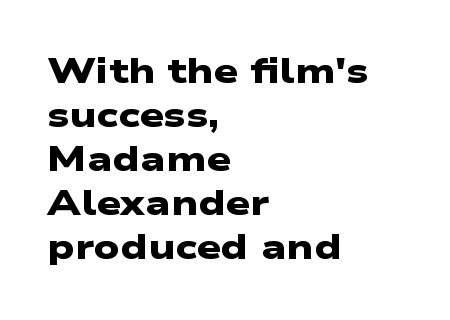
{"serif": "no", "bold": "yes", "weight": "heavy", "width": "wide", "stroke_contrast": "low", "x_height": "medium", "monospaced": "no", "underline": "no", "align": "left", "line_spacing": "normal", "line_spacing_ratio": 1.26, "letter_spacing": "normal", "letter_spacing_em": 0.0, "glyph_px": 35}
